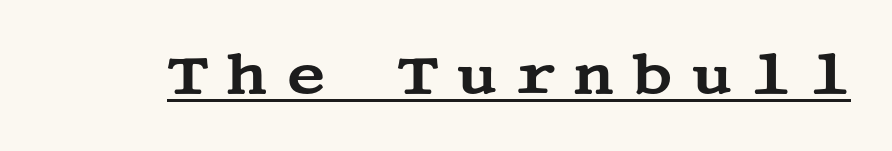
Compared with typical body copy, the letter spacing here is much looser. Is there an underline? Yes — a line sits under the letters. Observe the serifs anchoring each vertical stroke in this sample. In terms of posture, this sample is upright.
